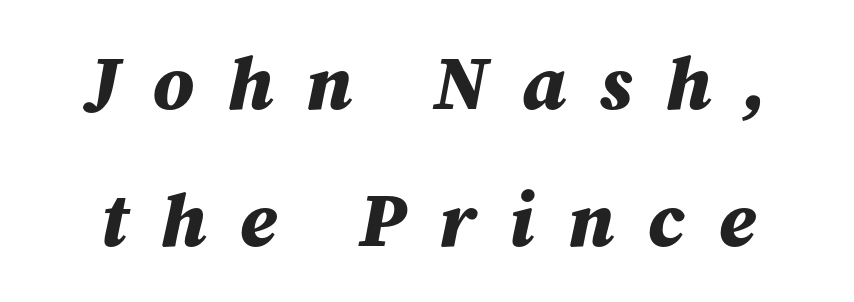
Q: Is the text bold? A: Yes.
Q: Is the text italic (slanted)? A: Yes, it leans right by about 12 degrees.
Q: Is the text underlined? A: No.
Q: Is the spacing between letters normal or unusually wide? A: Unusually wide.
Q: Width (condensed, normal, or wide)? A: Normal.
Q: Stroke contrast? A: Medium.
Q: x-height? A: Medium.
Q: Monospaced? A: No.
